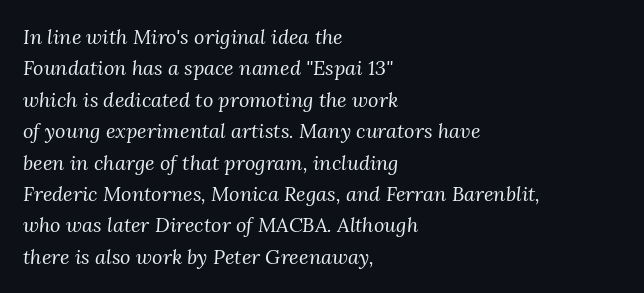
{"italic": "yes", "lean": "right", "slant_degrees": 3, "bold": "no", "underline": "no", "align": "left", "line_spacing": "normal", "line_spacing_ratio": 1.57, "letter_spacing": "normal", "letter_spacing_em": 0.0, "glyph_px": 20}
